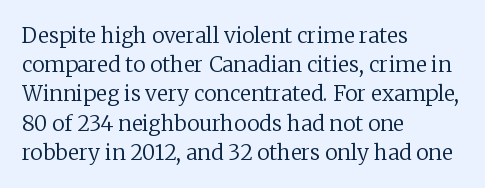
The image shows 21 px text type, upright; set left-aligned, normal line spacing (1.39x), normal letter spacing, not underlined.
